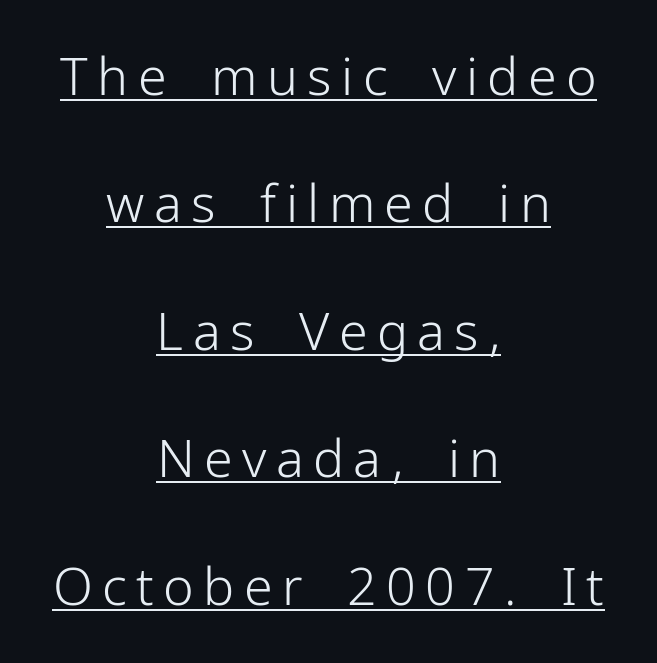
{"serif": "no", "italic": "no", "bold": "no", "weight": "light", "width": "normal", "stroke_contrast": "low", "x_height": "medium", "monospaced": "no", "underline": "yes", "align": "center", "line_spacing": "loose", "line_spacing_ratio": 2.45, "glyph_px": 52}
